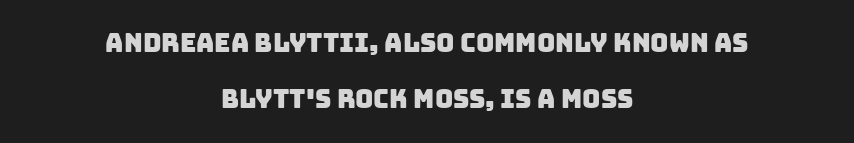
The image shows 25 px text type; set centered, loose line spacing (2.25x), normal letter spacing, not underlined.
